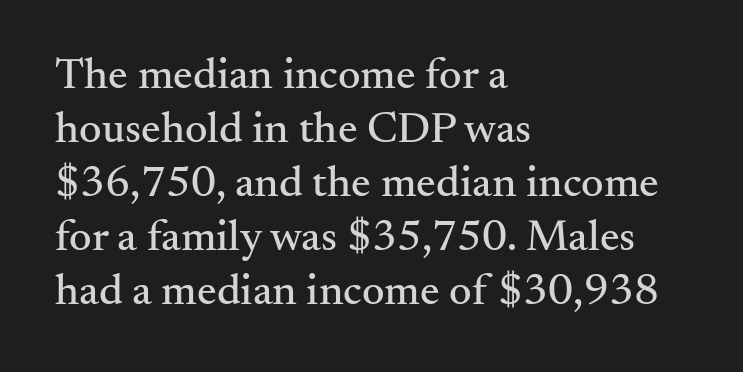
Q: Is the text italic (slanted)? A: No, it is upright.
Q: Is the typeface a serif or a sans-serif typeface? A: Serif.
Q: Is the text underlined? A: No.
Q: How is the paragraph aligned? A: Left-aligned.
Q: Is the spacing between letters normal or unusually wide? A: Normal.
Q: Width (condensed, normal, or wide)? A: Normal.
Q: Stroke contrast? A: Medium.
Q: x-height? A: Small.
Q: Monospaced? A: No.
